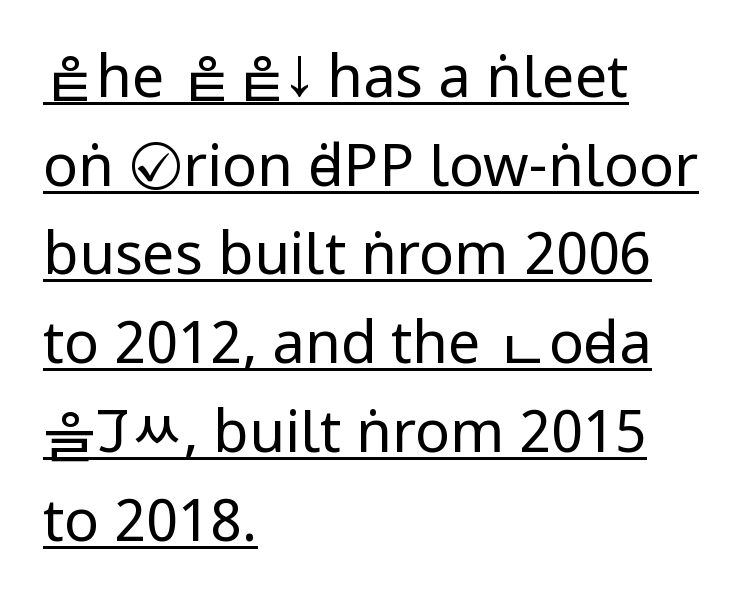
Q: Is the text bold? A: No.
Q: Is the text italic (slanted)? A: No, it is upright.
Q: Is the typeface a serif or a sans-serif typeface? A: Sans-serif.
Q: Is the text underlined? A: Yes.
Q: How is the paragraph aligned? A: Left-aligned.
Q: Is the spacing between letters normal or unusually wide? A: Normal.
Q: Is the spacing between lines tight, normal or loose? A: Normal.
Q: Width (condensed, normal, or wide)? A: Condensed.
Q: Stroke contrast? A: Low.
Q: x-height? A: Large.
Q: Monospaced? A: No.
